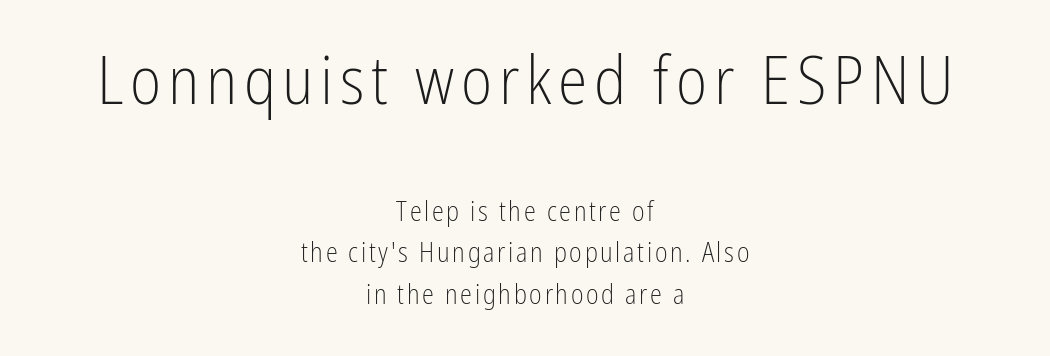
Q: Is the text bold? A: No.
Q: Is the text italic (slanted)? A: No, it is upright.
Q: Is the typeface a serif or a sans-serif typeface? A: Sans-serif.
Q: Is the text underlined? A: No.
Q: How is the paragraph aligned? A: Centered.
Q: Is the spacing between lines tight, normal or loose? A: Normal.
Q: Which block of text is set in a larger size, the first (top) or the second (bottom)? A: The first (top) one.
Q: Width (condensed, normal, or wide)? A: Condensed.
Q: Stroke contrast? A: Low.
Q: x-height? A: Medium.
Q: Monospaced? A: No.
